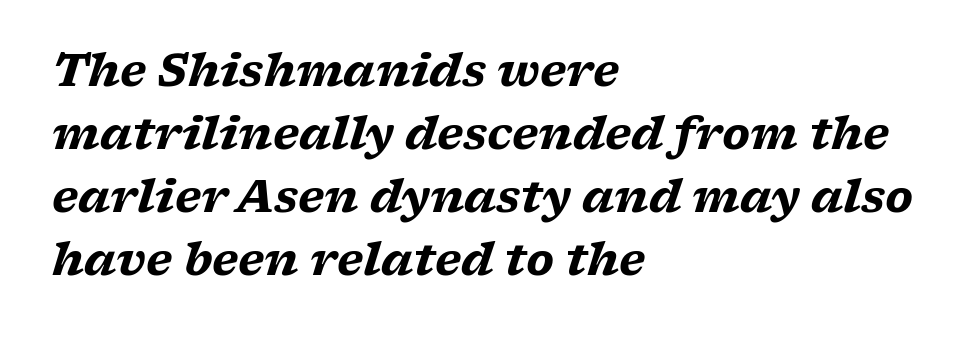
Q: Is the text bold? A: Yes.
Q: Is the text italic (slanted)? A: Yes, it leans right by about 17 degrees.
Q: Is the typeface a serif or a sans-serif typeface? A: Serif.
Q: Is the text underlined? A: No.
Q: How is the paragraph aligned? A: Left-aligned.
Q: Is the spacing between letters normal or unusually wide? A: Normal.
Q: Is the spacing between lines tight, normal or loose? A: Normal.
Q: Width (condensed, normal, or wide)? A: Wide.
Q: Stroke contrast? A: Low.
Q: x-height? A: Medium.
Q: Monospaced? A: No.
